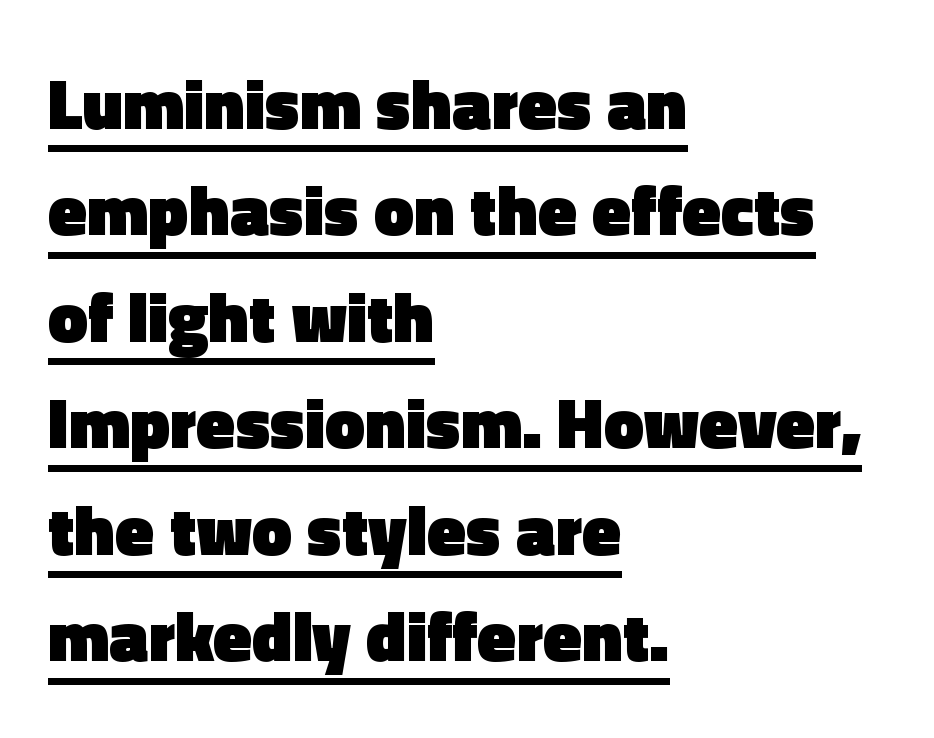
The characters display no serif detailing; their extremities are plain. The passage shown is typed in a proportional face where columns would drift. Every row of glyphs begins at an identical x-position on the left. The letters stand upright; this is a roman face.
